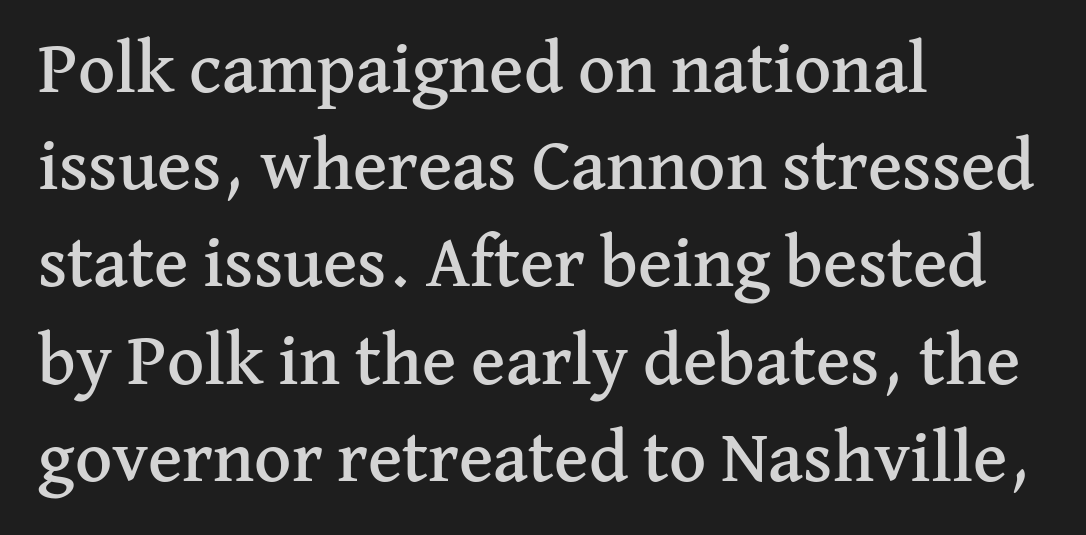
Here the designer chose a conventional face with non-uniform glyph widths. These lines stack with their left ends in a neat column. Rendered with straight, roman letterforms. Glance below the letters and you will spot only blank space. The letters sit at their default tracking, neither squeezed nor spread. Typographically, this falls in the serif category.
